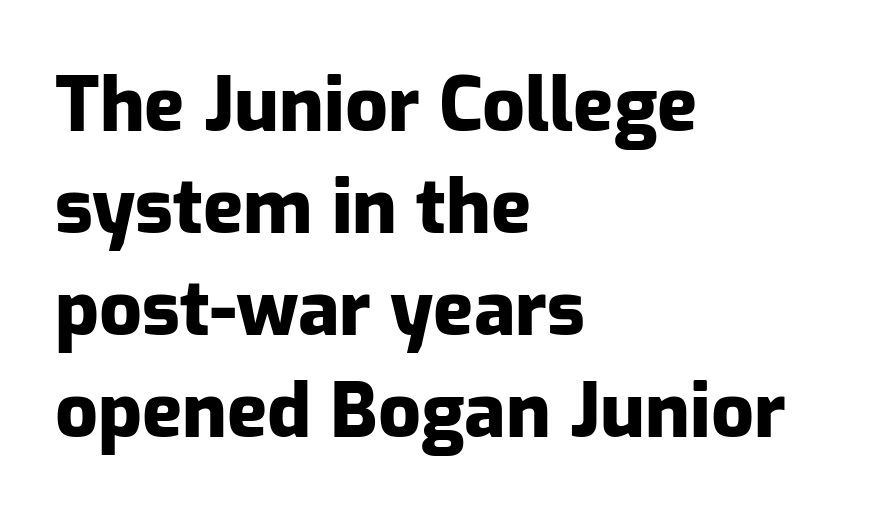
The image shows 75 px heavy sans-serif type, upright; set left-aligned, normal line spacing (1.36x), normal letter spacing, not underlined; low stroke contrast and a medium x-height.
